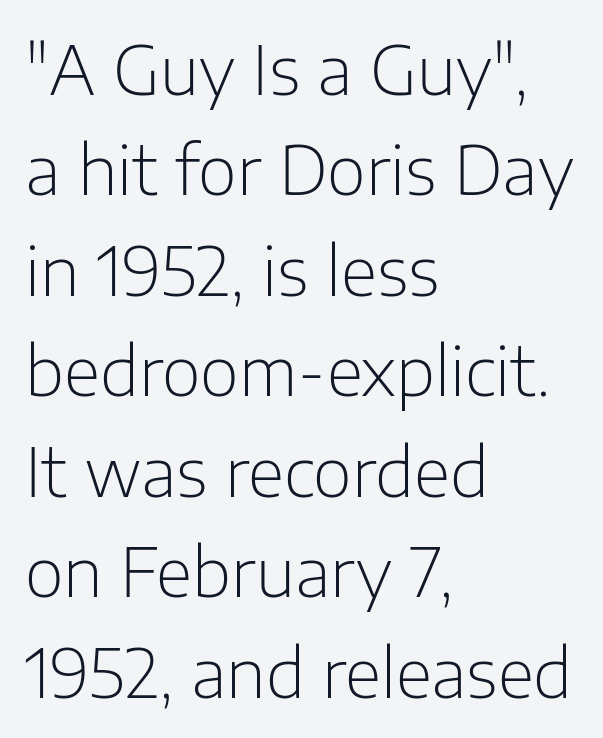
{"serif": "no", "italic": "no", "bold": "no", "weight": "light", "width": "normal", "stroke_contrast": "low", "x_height": "medium", "monospaced": "no", "underline": "no", "align": "left", "line_spacing": "normal", "line_spacing_ratio": 1.5, "letter_spacing": "normal", "letter_spacing_em": 0.0, "glyph_px": 67}
